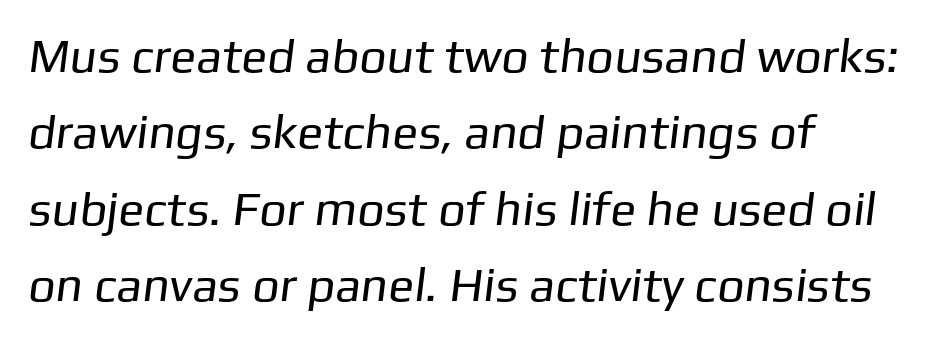
What's the leading like? Ordinary, nothing unusual. Do the characters align in a grid? No, the font is proportional. Letterform terminals end flat and unadorned throughout the passage. Compared with typical body copy, the letter spacing here is the same.
